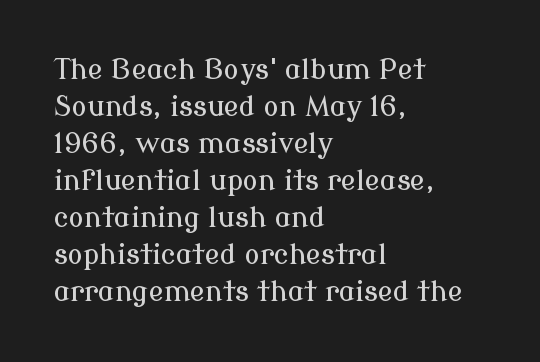
The image shows 28 px serif type, upright; set left-aligned, normal line spacing (1.32x), normal letter spacing, not underlined; low stroke contrast and a medium x-height.
